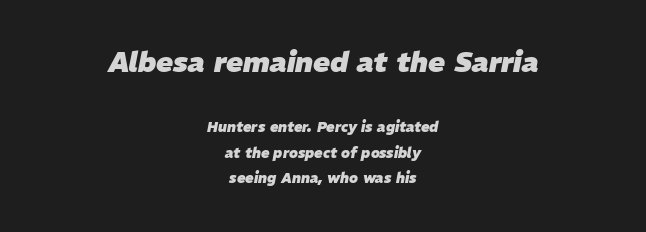
Rendered with sloped, italic letterforms. Heft: maximum for text — a bold. Horizontal alignment here is central, giving a formal, balanced look. Between one letter and the next there's only the usual sliver of space. Character widths vary here, with narrow letters taking less room than wide ones.
